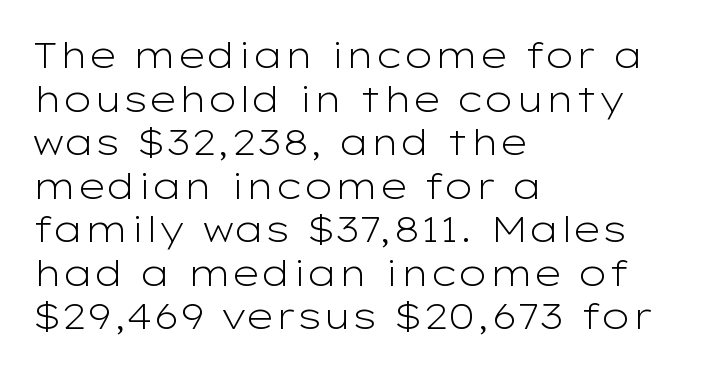
The image shows 36 px light, wide sans-serif type, upright; set left-aligned, line spacing 1.21x, normal letter spacing, not underlined; low stroke contrast and a medium x-height.
